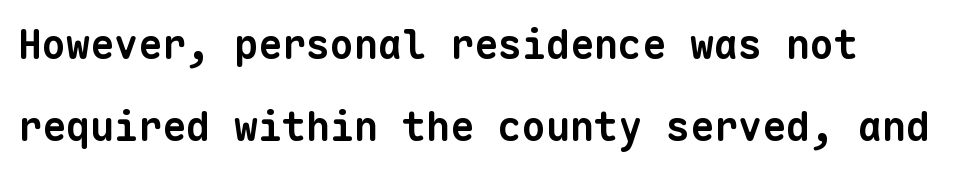
{"serif": "no", "bold": "yes", "weight": "bold", "width": "normal", "stroke_contrast": "low", "x_height": "medium", "monospaced": "yes", "underline": "no", "align": "left", "line_spacing": "loose", "line_spacing_ratio": 2.06, "letter_spacing": "normal", "letter_spacing_em": 0.0, "glyph_px": 40}
